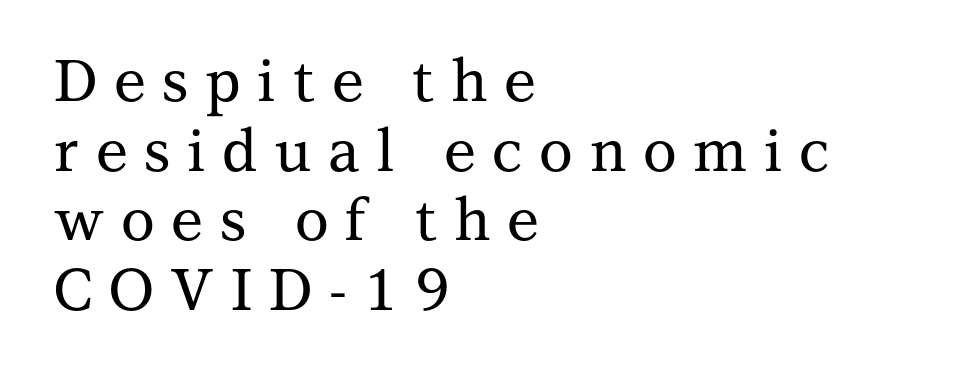
The image shows 58 px serif type, upright; set left-aligned, line spacing 1.2x, unusually wide letter spacing (+0.29 em), not underlined; medium stroke contrast and a medium x-height.
